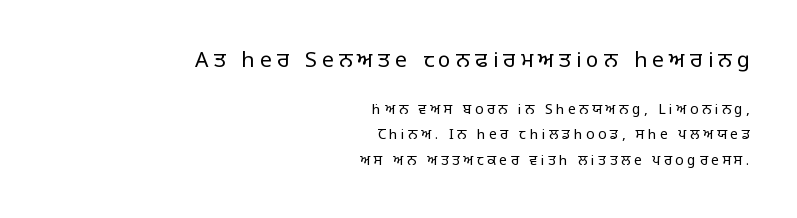
The letters stand straight up with perfectly vertical stems. Compared with typical body copy, the letter spacing here is much looser. The rendering shrinks the type as you move from the upper chunk to the lower. Glance below the letters and you will spot only blank space. Bold? No — there's no thickening of the strokes.
